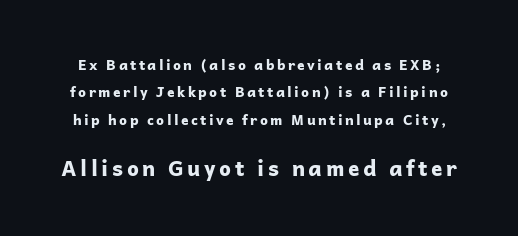
Small over large — that's the arrangement of the two blocks here. Every stem runs plumb, perpendicular to the baseline. In terms of leading, this rendering errs on the spacious side. Heavy, bold letterforms.
